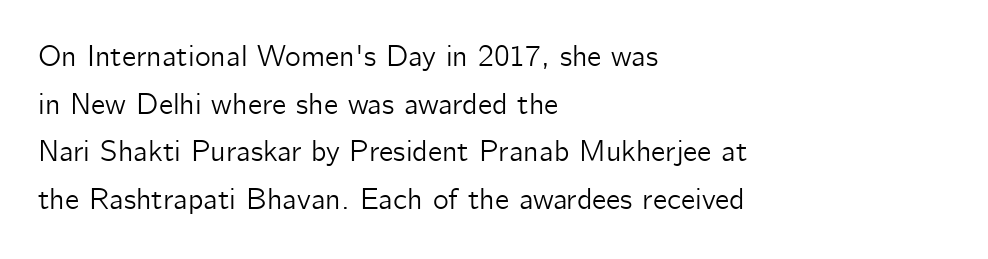
The letterforms sit shoulder to shoulder at normal distance. This is roman type, the default non-slanted kind. Stroke terminals: plain, sans-serif. This block has exactly the height ordinary leading produces. The passage shown is not underscored anywhere. A typesetter would call this proportional, since set widths differ per character.
